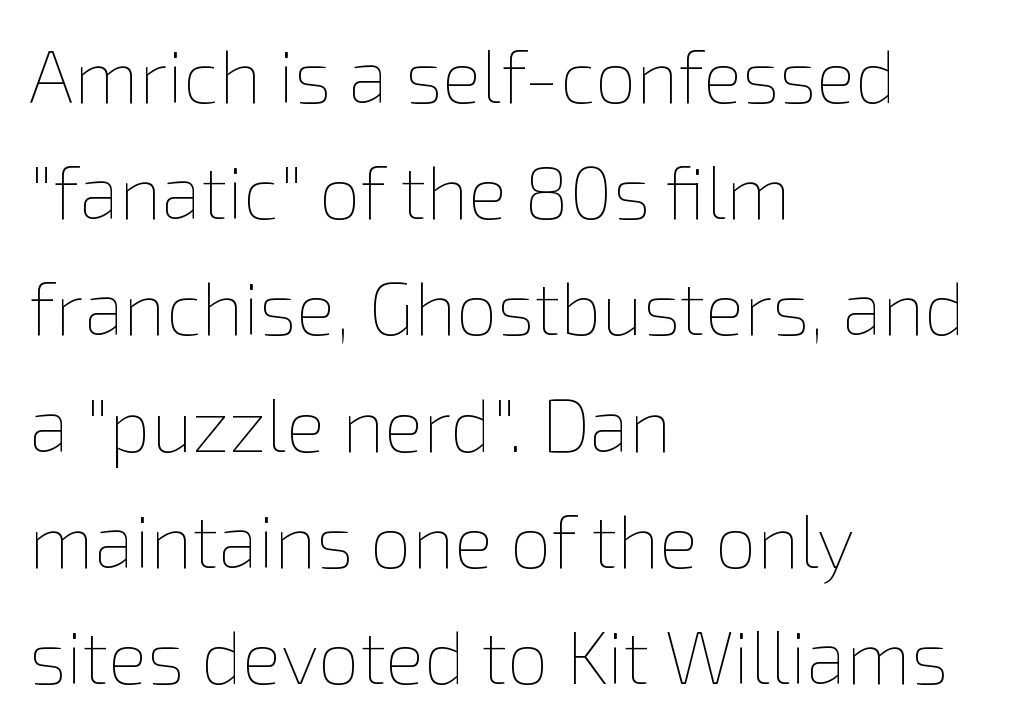
Descenders hang freely into open space. One glance says typical: line gaps are just what's usual. You could not count columns in this text — the font is proportionally spaced. The rag falls on the right side of this text block. Bold? No — there's no thickening of the strokes.
